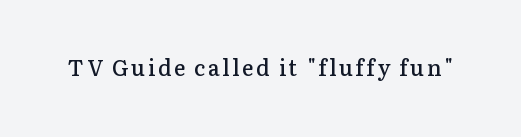
Ascenders rise straight up at ninety degrees. The specimen omits any rule beneath the text block's lines. Caption: semibold face, moderately heavy strokes.
